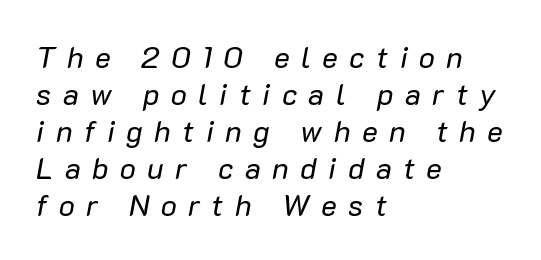
Anything drawn beneath the words? Only blank space. Where is the straight margin? On the left. Heft: none added — not bold. Varying glyph widths throughout — classic text-font behaviour. It's the slanting kind of type.
